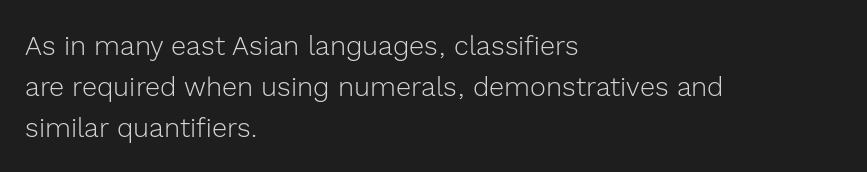
The image shows 27 px text type, upright; set left-aligned, normal line spacing (1.51x), normal letter spacing, not underlined.
